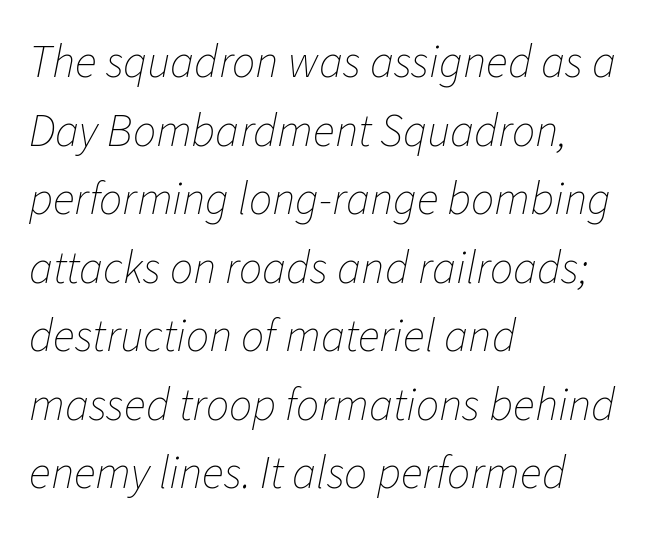
The image shows 46 px thin type, italic (leaning right); set left-aligned, normal line spacing (1.49x), normal letter spacing, not underlined; low stroke contrast and a medium x-height.
